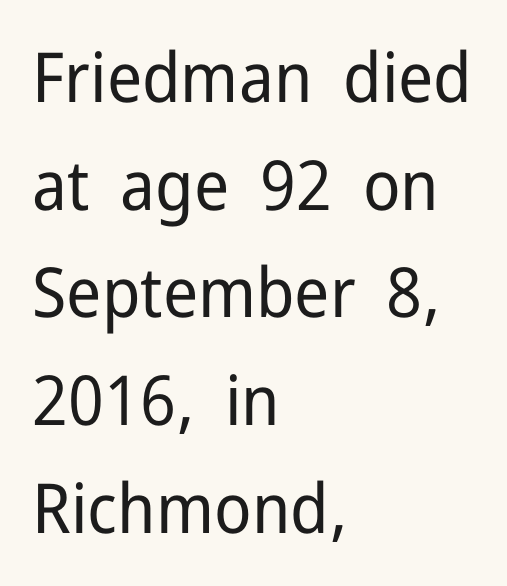
Q: Is the text bold? A: No.
Q: Is the text italic (slanted)? A: No, it is upright.
Q: Is the typeface a serif or a sans-serif typeface? A: Sans-serif.
Q: Is the text underlined? A: No.
Q: How is the paragraph aligned? A: Left-aligned.
Q: Is the spacing between letters normal or unusually wide? A: Normal.
Q: Is the spacing between lines tight, normal or loose? A: Normal.
Q: Width (condensed, normal, or wide)? A: Normal.
Q: Stroke contrast? A: Low.
Q: x-height? A: Medium.
Q: Monospaced? A: No.
